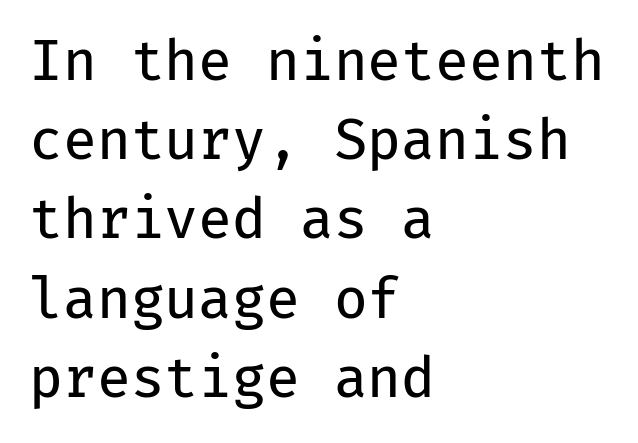
Characters follow at the spacing the type designer built in. Typographically, this falls in the sans-serif category. The lettering holds an erect, upright posture throughout. Stroke thickness stays within the range of a standard reading face or lighter. A normal amount of white space separates one row of letters from the next.
